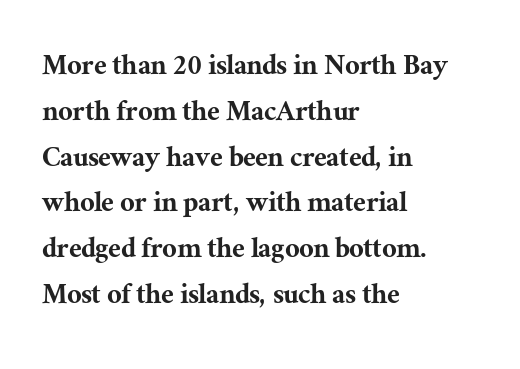
{"serif": "yes", "italic": "no", "width": "normal", "stroke_contrast": "medium", "x_height": "medium", "monospaced": "no", "underline": "no", "align": "left", "line_spacing": "normal", "line_spacing_ratio": 1.43, "letter_spacing": "normal", "letter_spacing_em": 0.0, "glyph_px": 32}
